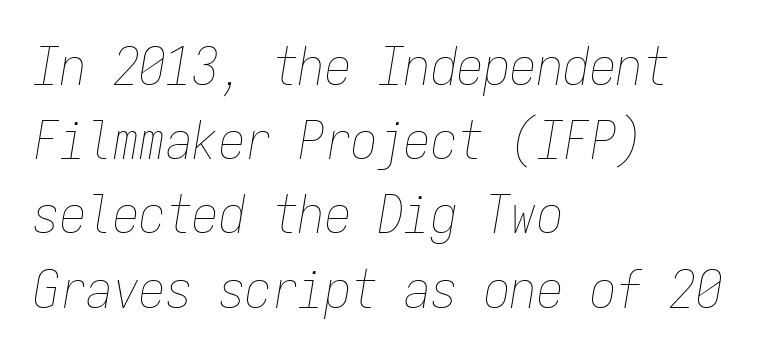
Nothing heavy about these letters — not bold at all. The horizontal fit of the characters is conventional and even. This sample has the even, mechanical cadence of fixed-width lettering. An italicized treatment has been applied to the whole sample.
